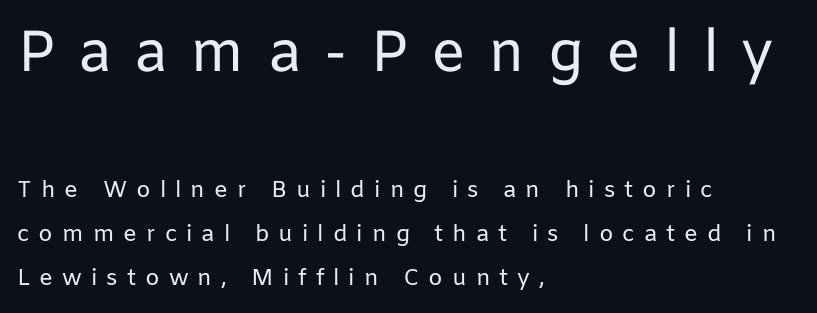
The image shows 58 px regular-weight sans-serif type, upright; set left-aligned, loose line spacing (1.92x), unusually wide letter spacing (+0.39 em), not underlined; the first (top) block is 2.52x larger; low stroke contrast and a medium x-height.
